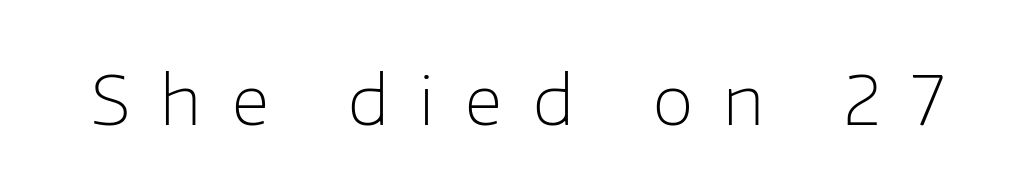
Weight class: somewhere from thin through regular. This sample has the flowing, uneven cadence of proportional lettering. Upright lettering throughout. Glance below the letters and you will spot only blank space. Look at the bottom of the vertical strokes: they stop flat, with no serifs.
